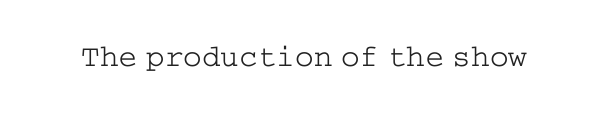
Standard letterfit; no display-style spreading of the glyphs. The cut favours lightness, reaching ordinary text weight at its darkest. Each letter's strokes conclude with small projecting serifs. Beneath every word, the page is bare. Ordinary non-slanted type is in use.
